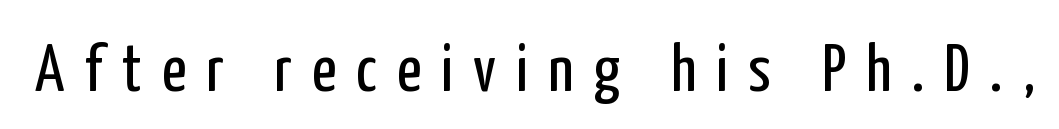
Clear beneath every line of the passage. The weight tops out at a normal text grade. No italicization has been applied; the sample stays upright. Looks like regular typesetting: each glyph gets only the width it needs.
